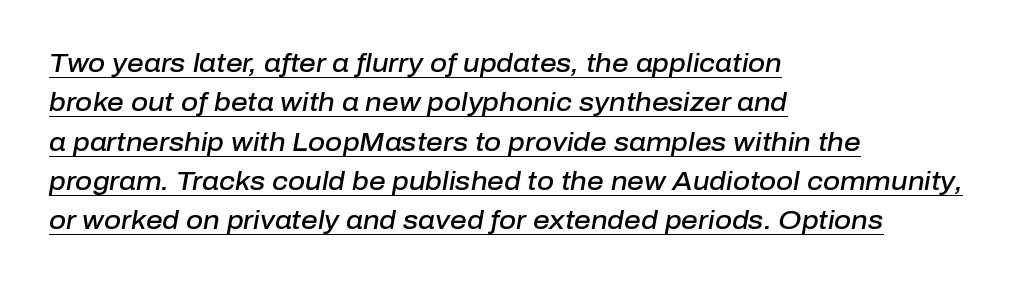
{"italic": "yes", "lean": "right", "slant_degrees": 10, "bold": "semi", "underline": "yes", "align": "left", "line_spacing": "normal", "line_spacing_ratio": 1.51, "letter_spacing": "normal", "letter_spacing_em": 0.0, "glyph_px": 26}
